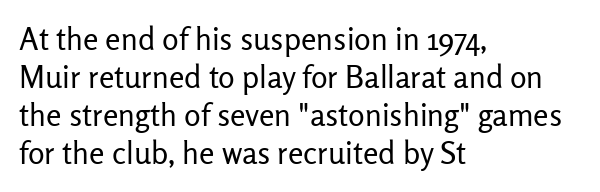
The specimen reads as upright at a glance. Plain, unruled lines of type. The rendering keeps characters at their native spacing. Stem width sits at or under what a default text font uses.
